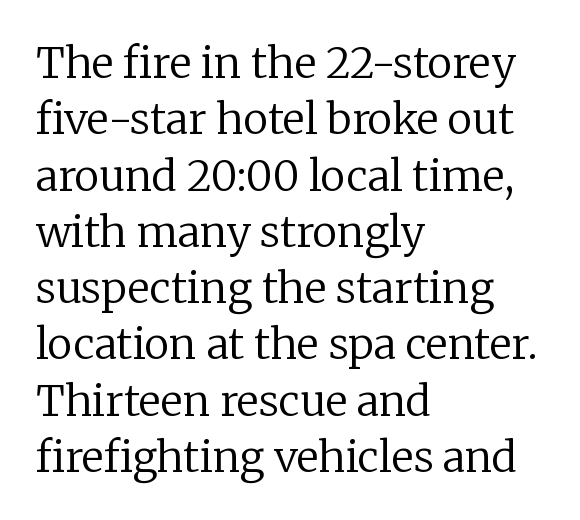
Q: Is the text bold? A: No.
Q: Is the text italic (slanted)? A: No, it is upright.
Q: Is the typeface a serif or a sans-serif typeface? A: Serif.
Q: Is the text underlined? A: No.
Q: How is the paragraph aligned? A: Left-aligned.
Q: Is the spacing between letters normal or unusually wide? A: Normal.
Q: Is the spacing between lines tight, normal or loose? A: Normal.
Q: Width (condensed, normal, or wide)? A: Normal.
Q: Stroke contrast? A: Low.
Q: x-height? A: Medium.
Q: Monospaced? A: No.
